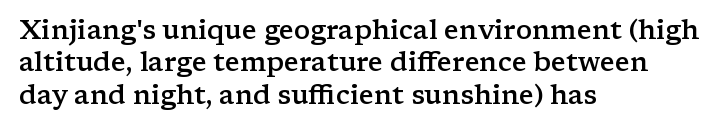
Beneath every word, the page is bare. A somewhat darkened texture: the type is semibold rather than bold. The axis of the letterforms is exactly vertical. Words appear dense and cohesive because spacing is normal.
